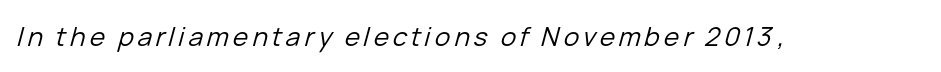
{"italic": "yes", "lean": "right", "slant_degrees": 15, "bold": "no", "underline": "no", "glyph_px": 26}
